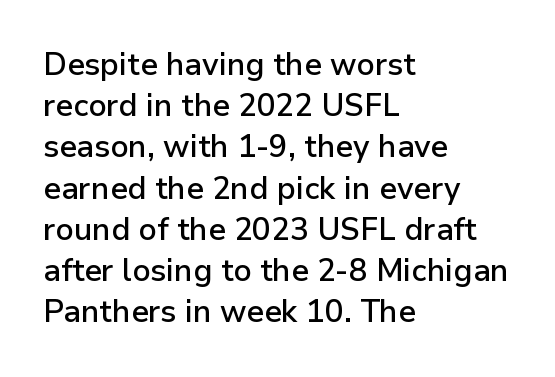
{"serif": "no", "italic": "no", "bold": "semi", "weight": "semibold", "width": "normal", "stroke_contrast": "low", "x_height": "medium", "monospaced": "no", "underline": "no", "align": "left", "line_spacing": "normal", "line_spacing_ratio": 1.33, "letter_spacing": "normal", "letter_spacing_em": 0.0, "glyph_px": 31}
